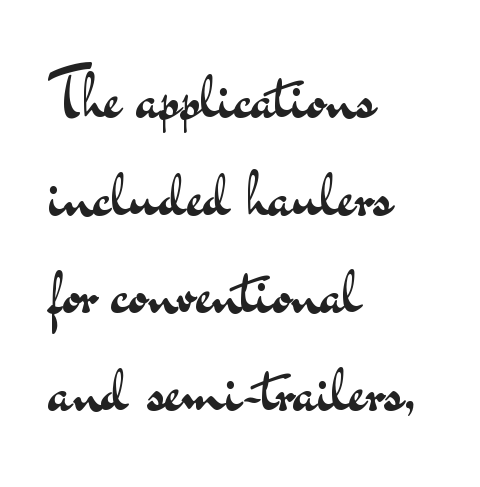
Q: Is the text bold? A: No.
Q: Is the text italic (slanted)? A: Yes.
Q: Is the typeface a serif or a sans-serif typeface? A: Sans-serif.
Q: Is the text underlined? A: No.
Q: How is the paragraph aligned? A: Left-aligned.
Q: Is the spacing between letters normal or unusually wide? A: Normal.
Q: Is the spacing between lines tight, normal or loose? A: Normal.
Q: Width (condensed, normal, or wide)? A: Wide.
Q: Stroke contrast? A: Medium.
Q: x-height? A: Small.
Q: Monospaced? A: No.
